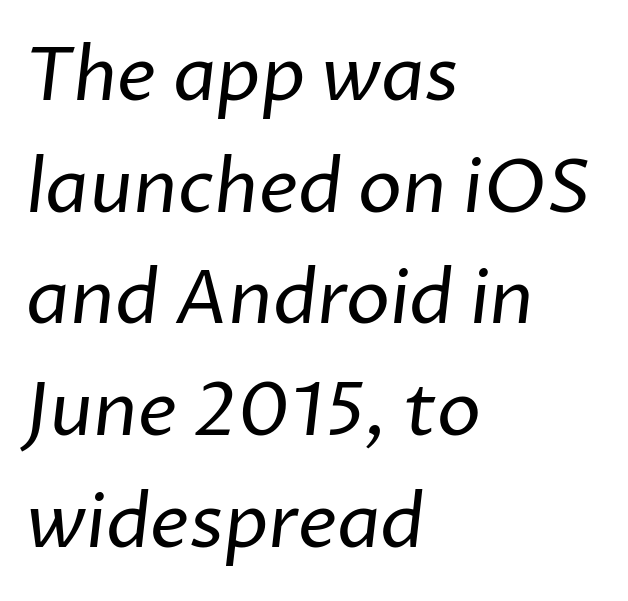
Grotesque or geometric, the face here clearly has no serifs. Leading: standard. The line texture is even and compact thanks to regular tracking. The space directly below the letters is spotless. The face used here is proportionally spaced, like ordinary book or web type.
